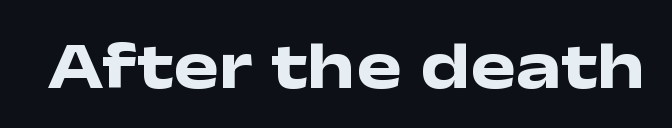
The designer went with a sans here, leaving each stem footless. Nobody drew a line under any word here. Heft: maximum for text — a bold. No extra tracking has been applied to these lines. Each letter keeps its own natural width here, so spacing adapts to shape.
